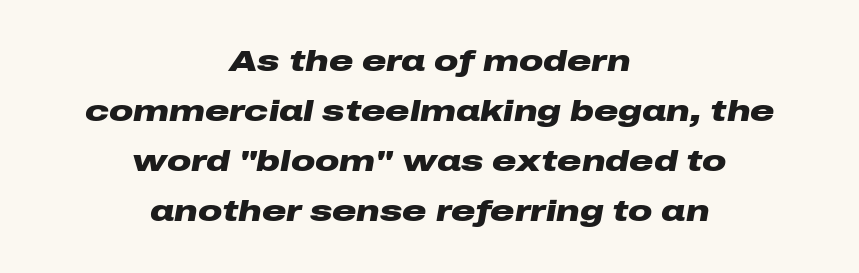
{"italic": "yes", "lean": "right", "slant_degrees": 10, "bold": "yes", "weight": "heavy", "width": "wide", "stroke_contrast": "low", "x_height": "medium", "monospaced": "no", "underline": "no", "align": "center", "line_spacing": "normal", "line_spacing_ratio": 1.67, "letter_spacing": "normal", "letter_spacing_em": 0.0, "glyph_px": 30}
